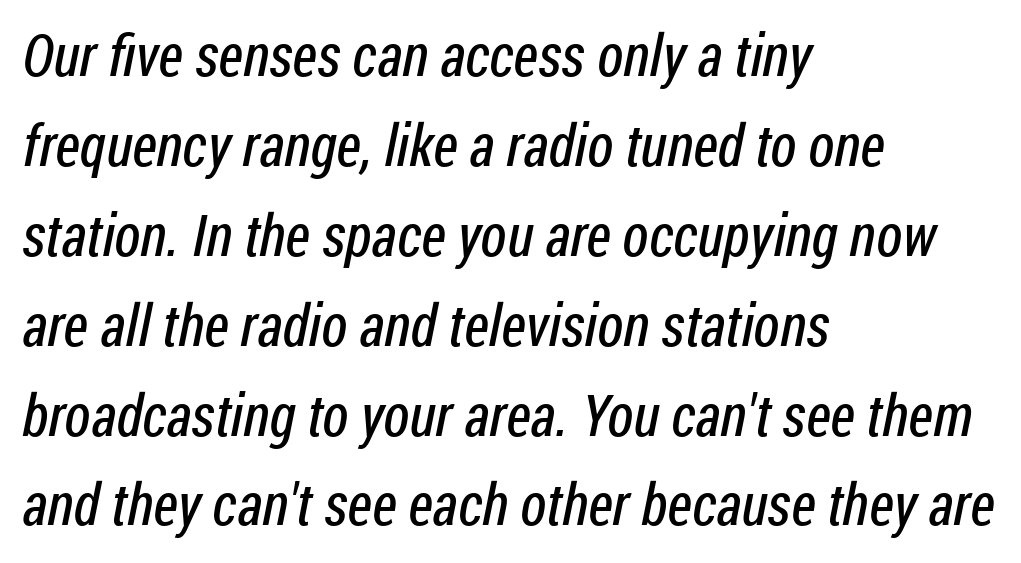
Stems and bowls with no extra thickness — not bold. Does extra space separate the letters? No, they use regular spacing. Typographically, this falls in the sans-serif category. The lines in this sample share a left origin and differ only in where they stop. Quick note: interline space is typical. Do the characters align in a grid? No, the font is proportional.
